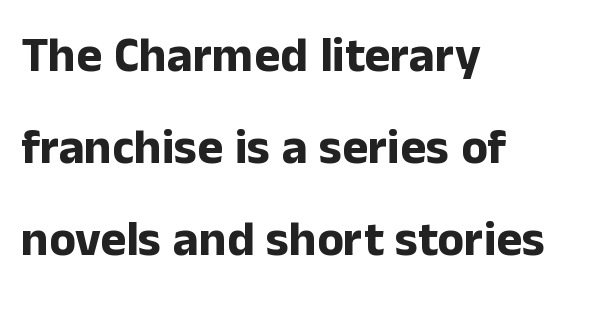
Caption: standard tracking, unaltered. Every character sits straight up, as roman type does. Do the characters align in a grid? No, the font is proportional. I'd describe the lettering as bold — thick and assertive.
